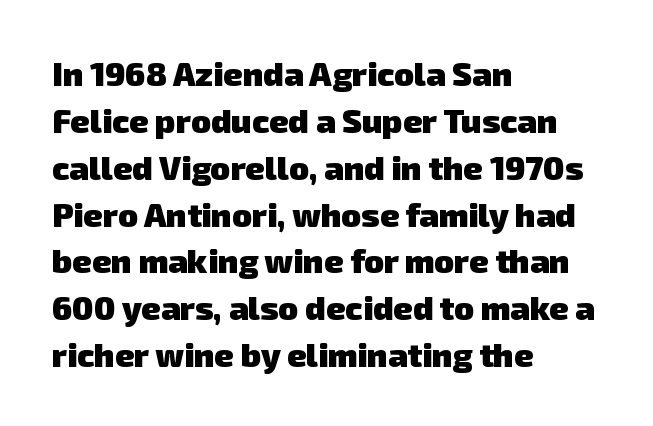
Q: Is the text bold? A: Yes.
Q: Is the typeface a serif or a sans-serif typeface? A: Sans-serif.
Q: Is the text underlined? A: No.
Q: How is the paragraph aligned? A: Left-aligned.
Q: Is the spacing between letters normal or unusually wide? A: Normal.
Q: Is the spacing between lines tight, normal or loose? A: Normal.
Q: Width (condensed, normal, or wide)? A: Normal.
Q: Stroke contrast? A: Low.
Q: x-height? A: Medium.
Q: Monospaced? A: No.
